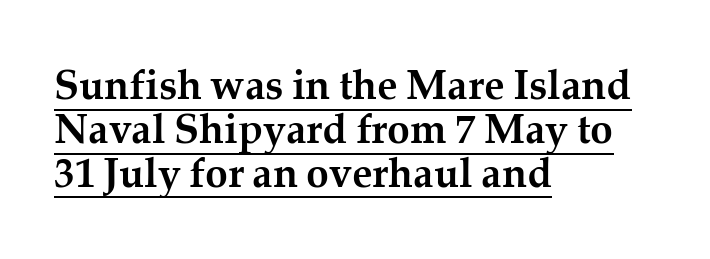
Q: Is the text bold? A: Yes.
Q: Is the text italic (slanted)? A: No, it is upright.
Q: Is the typeface a serif or a sans-serif typeface? A: Serif.
Q: Is the text underlined? A: Yes.
Q: How is the paragraph aligned? A: Left-aligned.
Q: Is the spacing between letters normal or unusually wide? A: Normal.
Q: Is the spacing between lines tight, normal or loose? A: Tight.
Q: Width (condensed, normal, or wide)? A: Normal.
Q: Stroke contrast? A: Medium.
Q: x-height? A: Medium.
Q: Monospaced? A: No.
